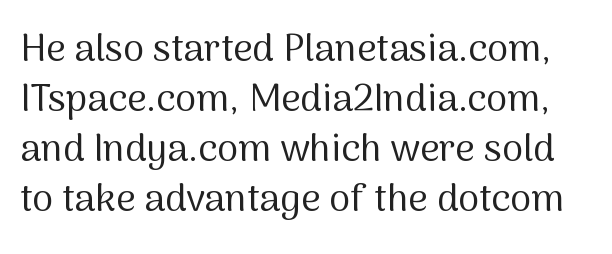
Stroke mass is kept to a normal reading level or below. Italic? Not at all — the glyphs are vertical. Each letter keeps its own natural width here, so spacing adapts to shape. Is there much room between lines? A standard amount, neither cramped nor airy.
